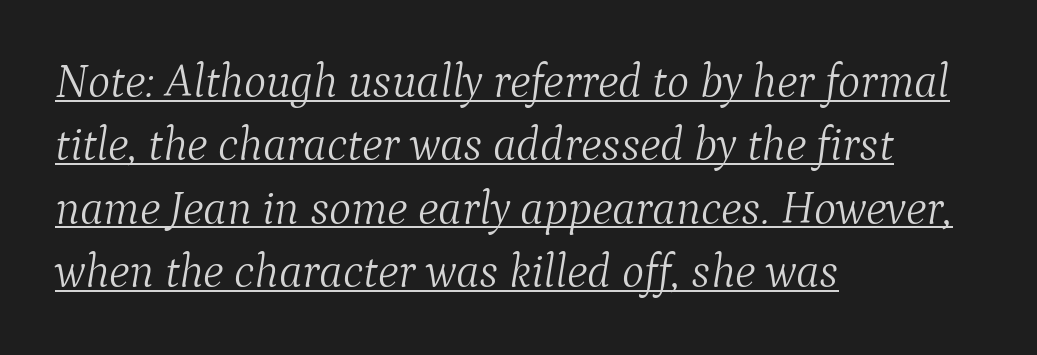
The image shows 47 px light serif type, italic (leaning right); set left-aligned, normal line spacing (1.35x), normal letter spacing, underlined; medium stroke contrast and a medium x-height.
